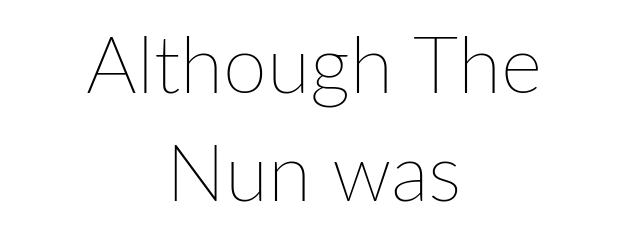
The image shows 79 px thin type, upright; set centered, normal line spacing (1.37x), normal letter spacing, not underlined; low stroke contrast and a medium x-height.
